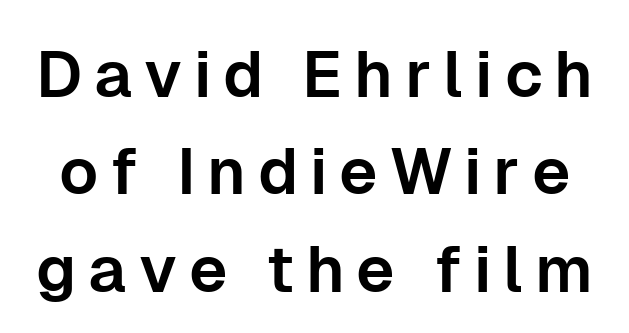
Q: Is the text italic (slanted)? A: No, it is upright.
Q: Is the typeface a serif or a sans-serif typeface? A: Sans-serif.
Q: Is the text underlined? A: No.
Q: Is the spacing between lines tight, normal or loose? A: Normal.
Q: Width (condensed, normal, or wide)? A: Normal.
Q: Stroke contrast? A: Low.
Q: x-height? A: Medium.
Q: Monospaced? A: No.
